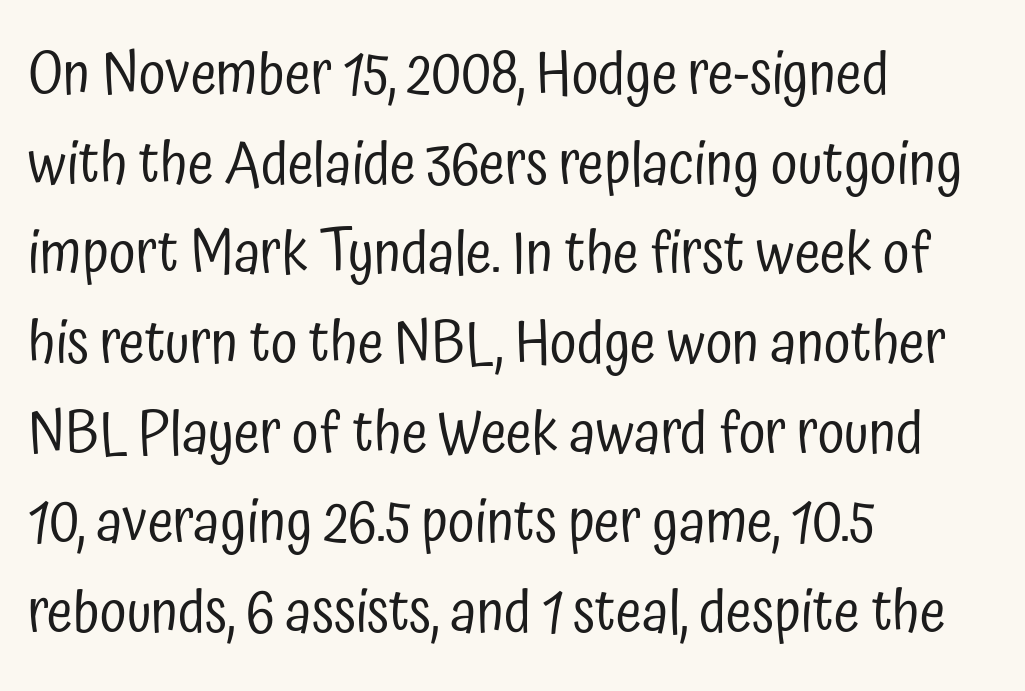
Normally led — the rows are evenly, conventionally spaced. The passage shown is typed in a proportional face where columns would drift. Check under the words: just untouched page. Stroke mass is kept to a normal reading level or below.
